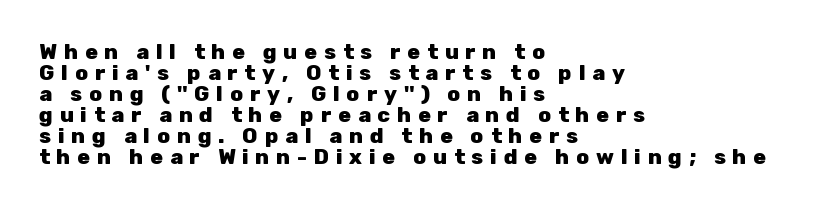
{"italic": "no", "bold": "yes", "underline": "no", "align": "left", "line_spacing": "tight", "line_spacing_ratio": 1.0, "letter_spacing": "wide", "letter_spacing_em": 0.33, "glyph_px": 21}
